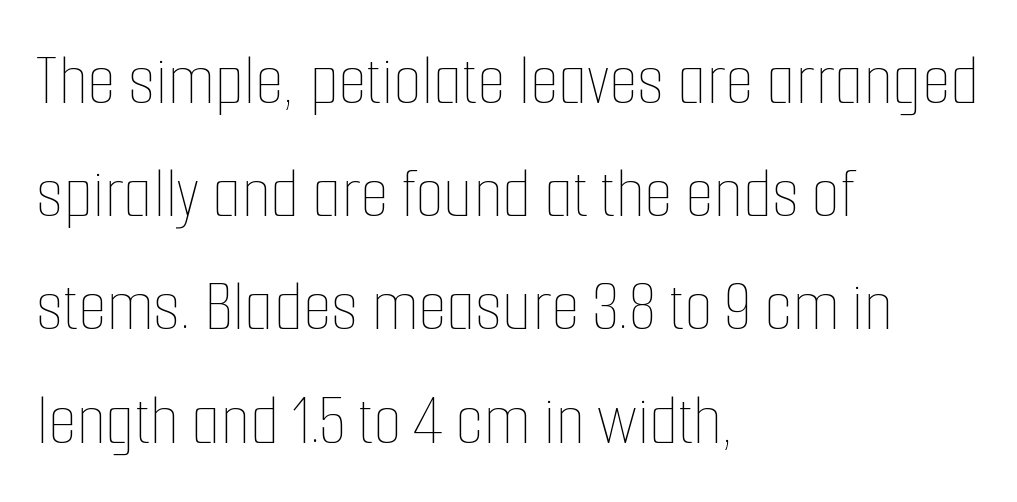
In terms of letterspacing, this is plain default setting. The paragraph has a hard left edge and a soft right edge. Any mark beneath the type? The region is blank. Vertical strokes here are truly vertical. Nothing heavy about these letters — not bold at all.
